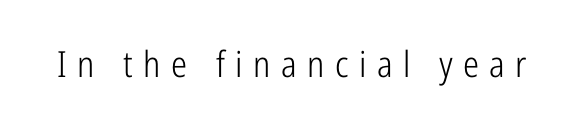
{"serif": "no", "italic": "no", "bold": "no", "weight": "light", "width": "condensed", "stroke_contrast": "low", "x_height": "medium", "monospaced": "no", "underline": "no", "letter_spacing": "wide", "letter_spacing_em": 0.29, "glyph_px": 36}
